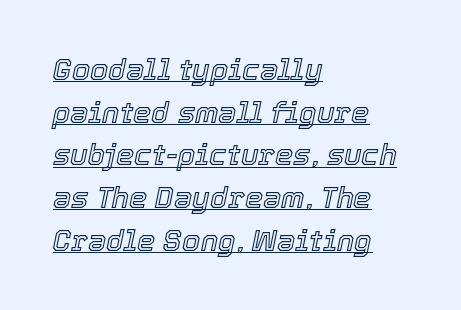
Notice how descenders clear the ascenders below comfortably — that's standard leading. The compositor pushed each line to the left boundary. The rendering applies a slant to the glyphs. The gaps between neighbouring characters are ordinary and unremarkable. Looks like someone drew a line under every word here. You could not count columns in this text — the font is proportionally spaced.
